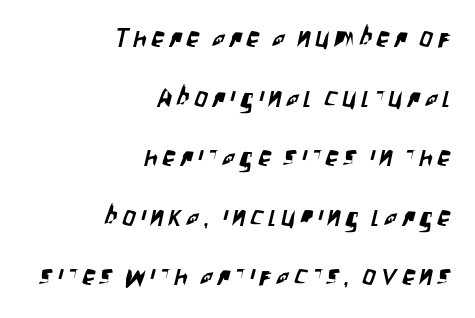
The image shows 26 px text type; set right-aligned, loose line spacing (2.29x), not underlined.
